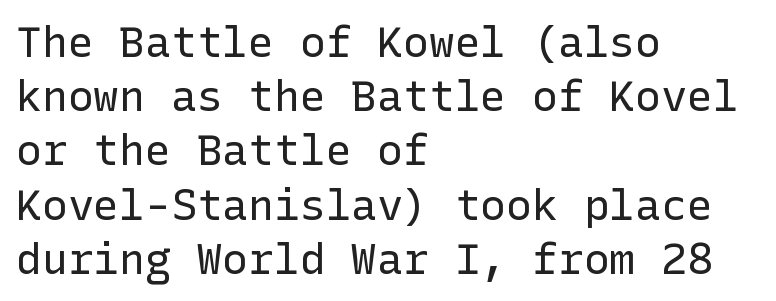
Q: Is the text bold? A: No.
Q: Is the text italic (slanted)? A: No, it is upright.
Q: Is the typeface a serif or a sans-serif typeface? A: Sans-serif.
Q: Is the text underlined? A: No.
Q: How is the paragraph aligned? A: Left-aligned.
Q: Is the spacing between letters normal or unusually wide? A: Normal.
Q: Is the spacing between lines tight, normal or loose? A: Normal.
Q: Width (condensed, normal, or wide)? A: Normal.
Q: Stroke contrast? A: Low.
Q: x-height? A: Medium.
